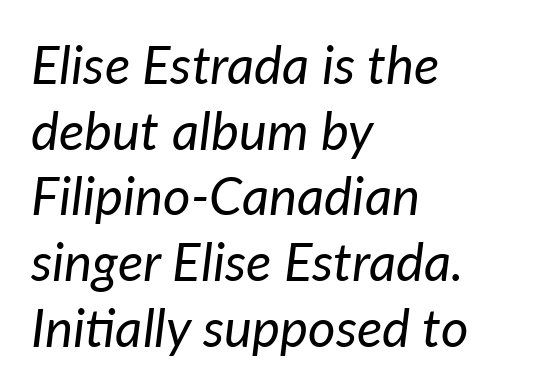
Between one letter and the next there's only the usual sliver of space. Underlining? Definitely not there. Think of a printed novel: that variable character pitch is what you see here. On a weight scale, this lands at 450 or below. The axis of the letterforms is tilted away from vertical.
